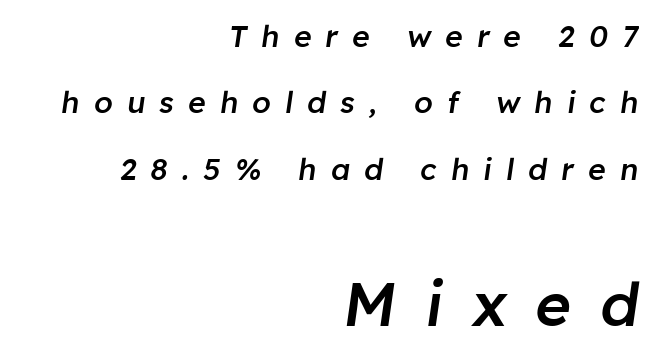
These lines stack with their right ends in a neat column. The passage shown leans; its letterforms are oblique. Here the designer chose a conventional face with non-uniform glyph widths. Weight check: semibold — heavier than regular, not quite bold. Is there much room between lines? Yes — plenty of vertical air separates them. Check the space under the baseline: it is left empty.
